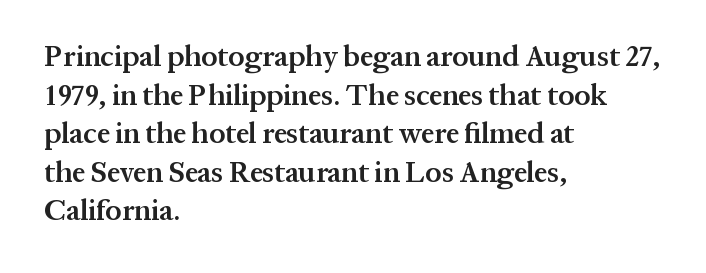
{"serif": "yes", "italic": "no", "bold": "semi", "weight": "semibold", "width": "normal", "stroke_contrast": "medium", "x_height": "medium", "monospaced": "no", "underline": "no", "align": "left", "line_spacing": "normal", "line_spacing_ratio": 1.33, "letter_spacing": "normal", "letter_spacing_em": 0.0, "glyph_px": 29}
